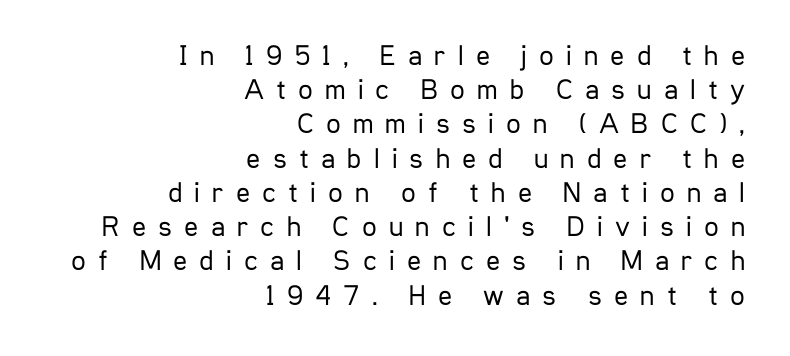
Observe the wide spacing: letters keep a clear distance from each other. To sum up the face: it is a sans, with no serifs. Rule under the text: the space is simply empty. Note the varied advance widths — an 'i' is clearly narrower than an 'm'. The setting favours the right margin, as signatures and pull-quotes sometimes do.
